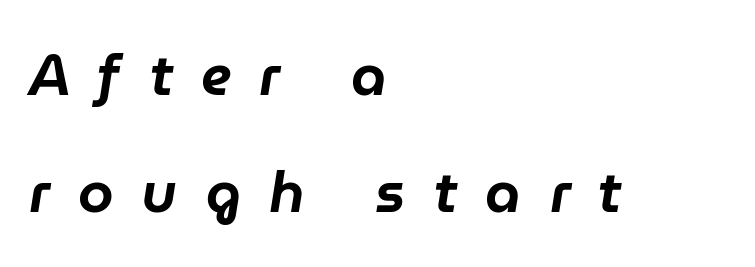
The image shows 57 px text type, italic (leaning right); set left-aligned, loose line spacing (2.05x), unusually wide letter spacing (+0.49 em), not underlined; low stroke contrast and a medium x-height.
